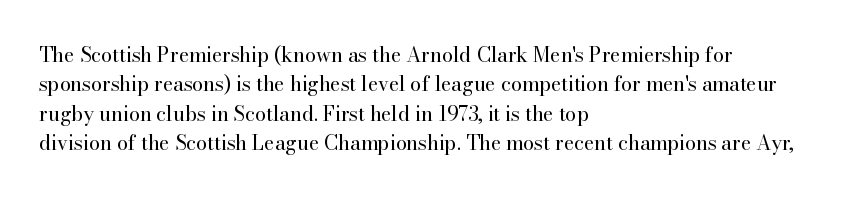
The image shows 20 px text type, upright; set left-aligned, normal line spacing (1.47x), normal letter spacing, not underlined.
